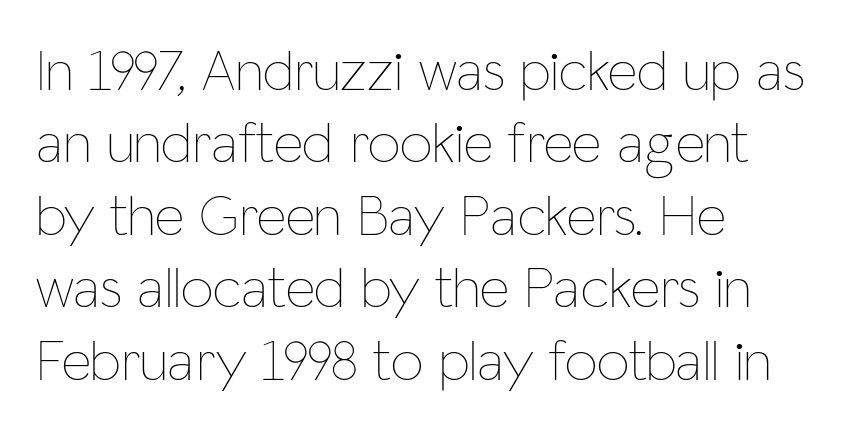
{"italic": "no", "bold": "no", "weight": "thin", "width": "condensed", "stroke_contrast": "low", "x_height": "medium", "monospaced": "no", "underline": "no", "align": "left", "line_spacing": "normal", "line_spacing_ratio": 1.25, "letter_spacing": "normal", "letter_spacing_em": 0.0, "glyph_px": 58}
